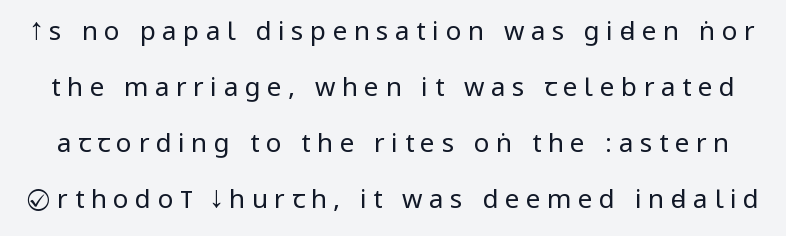
The image shows 26 px text type, upright; set loose line spacing (2.16x), unusually wide letter spacing (+0.25 em), not underlined.
